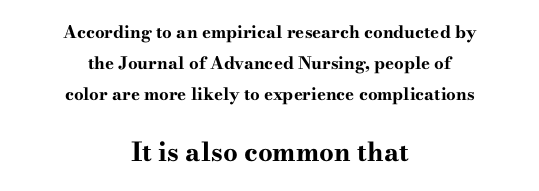
The image shows 26 px bold type, upright; set centered, line spacing 1.81x, normal letter spacing, not underlined; the second (bottom) block is 1.53x larger.
